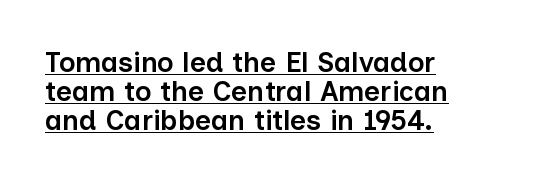
{"serif": "no", "italic": "no", "bold": "semi", "weight": "semibold", "width": "normal", "stroke_contrast": "low", "x_height": "medium", "monospaced": "no", "underline": "yes", "align": "left", "line_spacing": "tight", "line_spacing_ratio": 1.04, "letter_spacing": "normal", "letter_spacing_em": 0.0, "glyph_px": 28}
